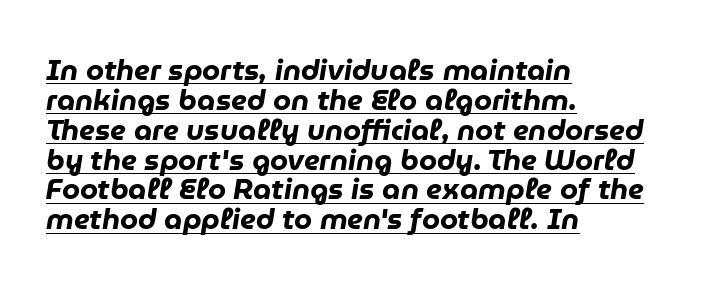
The image shows 29 px heavy type, italic (leaning right); set left-aligned, tight line spacing (1.03x), normal letter spacing, underlined; low stroke contrast and a medium x-height.
